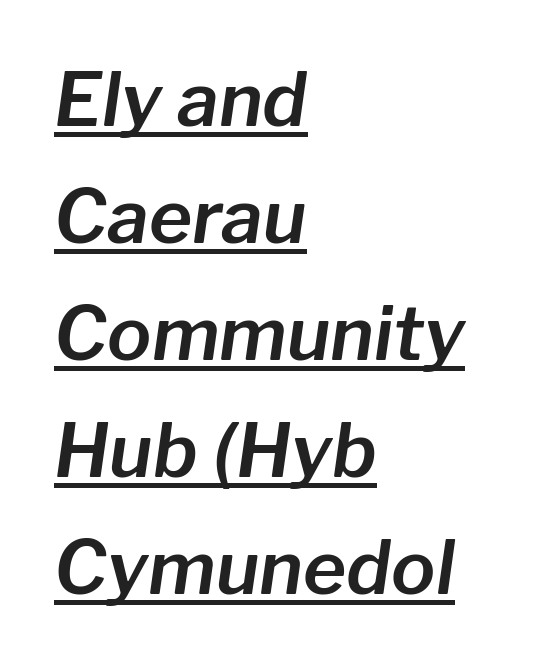
The image shows 74 px text type, italic (leaning right); set left-aligned, normal line spacing (1.58x), normal letter spacing, underlined; low stroke contrast and a medium x-height.
